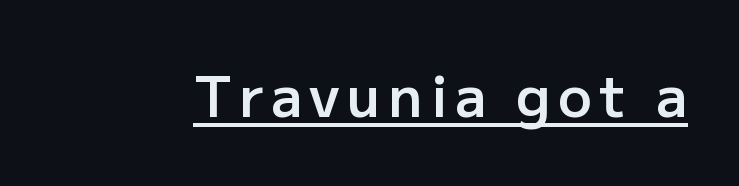
Posture: vertical. How heavy is the stroke? Medium-heavy — a semibold, shy of bold. You can see a thin bar hugging the bottom of the glyphs. A sans-serif font was chosen for this passage. Proportional: the letters do not fall into vertical columns.
